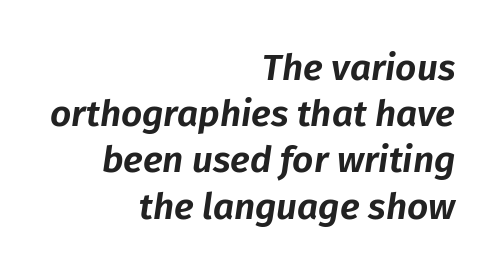
Q: Is the text italic (slanted)? A: Yes, it leans right by about 8 degrees.
Q: Is the text underlined? A: No.
Q: How is the paragraph aligned? A: Right-aligned.
Q: Is the spacing between letters normal or unusually wide? A: Normal.
Q: Is the spacing between lines tight, normal or loose? A: Normal.
Q: Width (condensed, normal, or wide)? A: Normal.
Q: Stroke contrast? A: Low.
Q: x-height? A: Medium.
Q: Monospaced? A: No.
